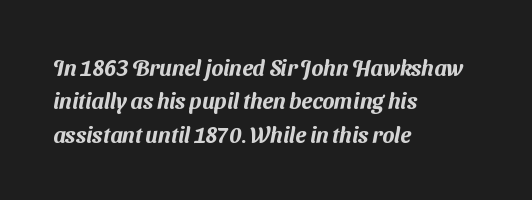
Q: Is the text underlined? A: No.
Q: How is the paragraph aligned? A: Left-aligned.
Q: Is the spacing between letters normal or unusually wide? A: Normal.
Q: Is the spacing between lines tight, normal or loose? A: Normal.
